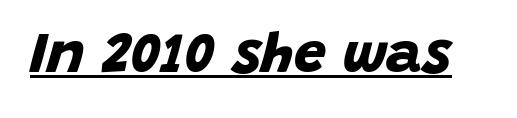
The image shows 57 px bold sans-serif type; set normal letter spacing, underlined; low stroke contrast and a large x-height.
